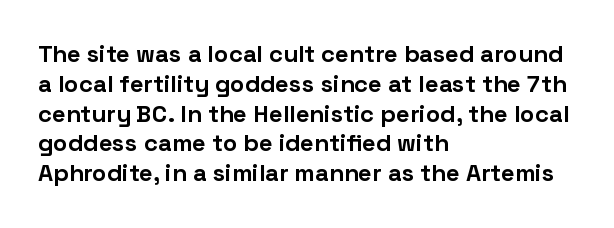
Q: Is the text bold? A: Yes.
Q: Is the text italic (slanted)? A: No, it is upright.
Q: Is the text underlined? A: No.
Q: How is the paragraph aligned? A: Left-aligned.
Q: Is the spacing between letters normal or unusually wide? A: Normal.
